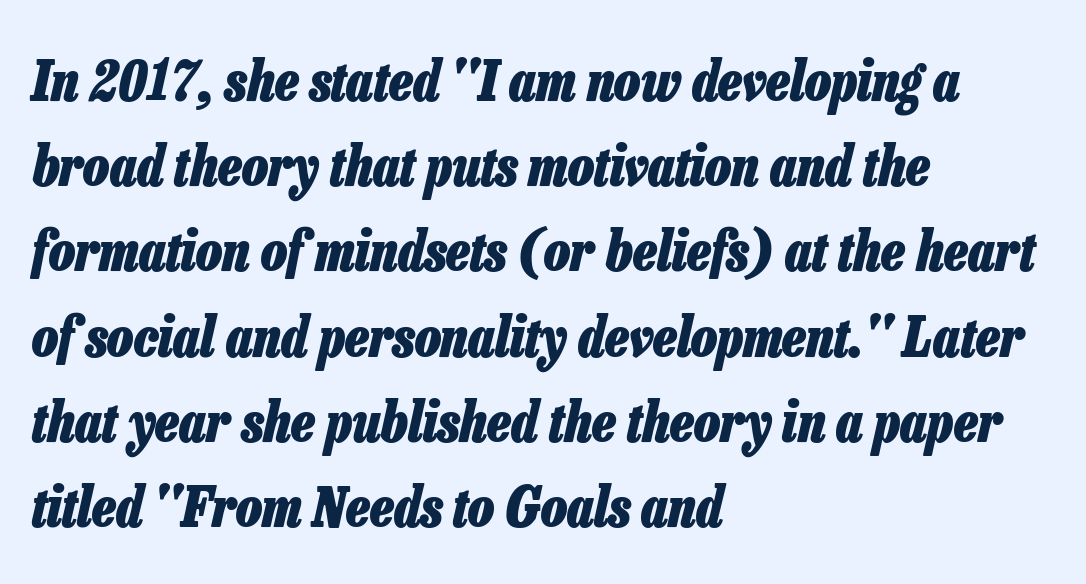
Q: Is the text bold? A: Yes.
Q: Is the text italic (slanted)? A: Yes, it leans right by about 13 degrees.
Q: Is the text underlined? A: No.
Q: How is the paragraph aligned? A: Left-aligned.
Q: Is the spacing between letters normal or unusually wide? A: Normal.
Q: Is the spacing between lines tight, normal or loose? A: Normal.
Q: Width (condensed, normal, or wide)? A: Condensed.
Q: Stroke contrast? A: Low.
Q: x-height? A: Medium.
Q: Monospaced? A: No.
